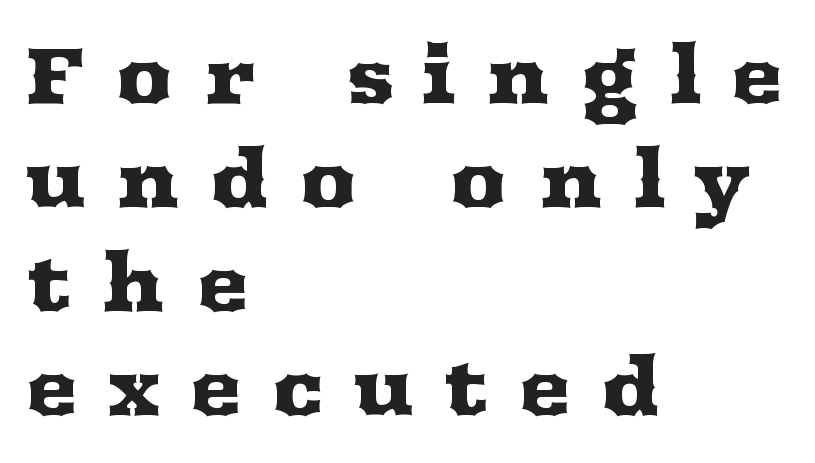
Q: Is the text italic (slanted)? A: No, it is upright.
Q: Is the typeface a serif or a sans-serif typeface? A: Serif.
Q: Is the text underlined? A: No.
Q: How is the paragraph aligned? A: Left-aligned.
Q: Is the spacing between letters normal or unusually wide? A: Unusually wide.
Q: Is the spacing between lines tight, normal or loose? A: Normal.
Q: Width (condensed, normal, or wide)? A: Wide.
Q: Stroke contrast? A: Medium.
Q: x-height? A: Medium.
Q: Monospaced? A: No.
